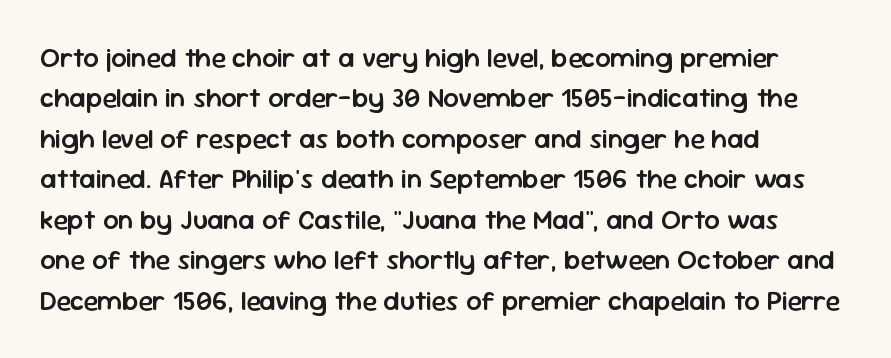
Q: Is the text bold? A: Semi-bold.
Q: Is the text italic (slanted)? A: No, it is upright.
Q: Is the text underlined? A: No.
Q: How is the paragraph aligned? A: Left-aligned.
Q: Is the spacing between letters normal or unusually wide? A: Normal.
Q: Is the spacing between lines tight, normal or loose? A: Normal.
